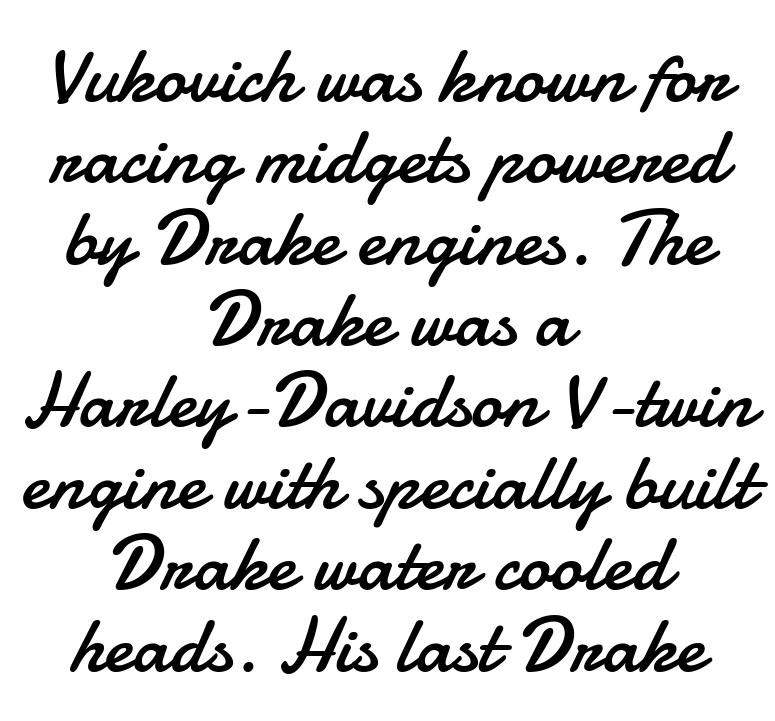
The image shows 79 px regular-weight sans-serif type; set centered, tight line spacing (1.03x), normal letter spacing, not underlined; low stroke contrast and a small x-height.
